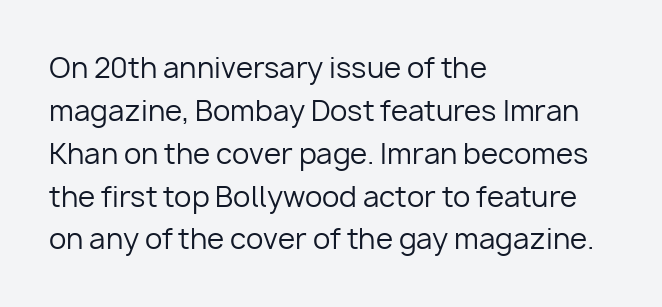
Is this a fixed-width face? No — the glyphs have proportional, varying widths. The specimen reads as upright at a glance. Notice how descenders clear the ascenders below comfortably — that's standard leading. The rendering anchors every line to the left-hand side. The letters look calm and open, with moderate or lighter stems. This rendering employs a face without finishing strokes, i.e., a sans-serif.
